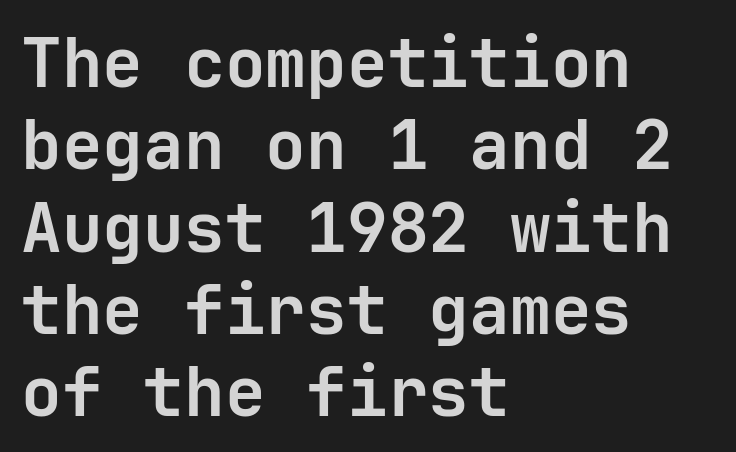
The image shows 68 px semibold sans-serif type, upright; set left-aligned, line spacing 1.21x, normal letter spacing, not underlined; low stroke contrast and a medium x-height.
